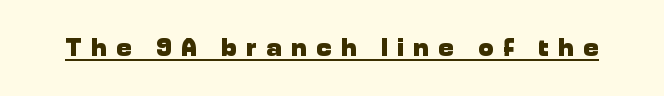
The letters stand straight up with perfectly vertical stems. Bold? Absolutely — the strokes are thick and heavy. There is plenty of visible air inserted between adjacent glyphs. You can see a thin bar hugging the bottom of the glyphs.
